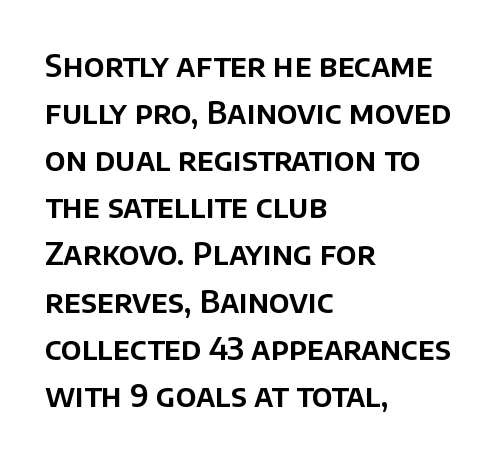
These lines sit exactly where default settings would place them. Examine the stroke ends and you'll find no serifs. One-word summary of the alignment: left. The lettering holds an erect, upright posture throughout.
